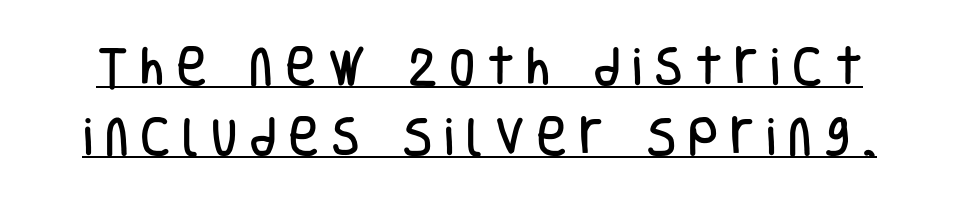
You could only call the tracking loose — the letters float apart. Serif or sans? Sans — the stroke terminals are bare. Evenly set lines give the paragraph a standard silhouette. Italic: no, the glyphs are upright roman. Each letter keeps its own natural width here, so spacing adapts to shape. The passage shown is underscored from start to finish.
